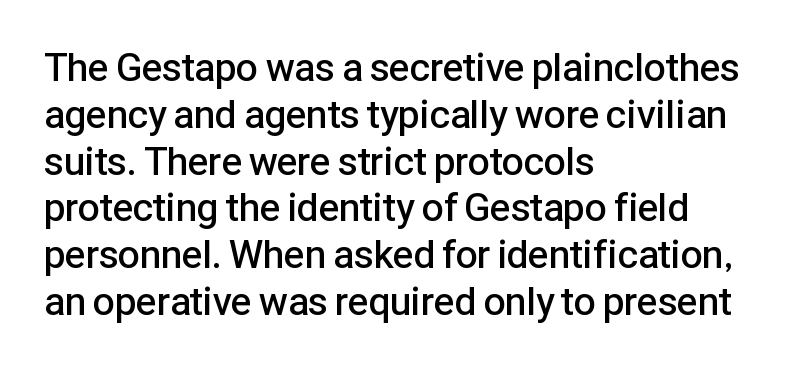
Short note: letters normally spaced. You could not count columns in this text — the font is proportionally spaced. The string is rendered with underlining switched off. Weight: semibold (demi). Tall strokes in this sample are plumb rather than angled.
